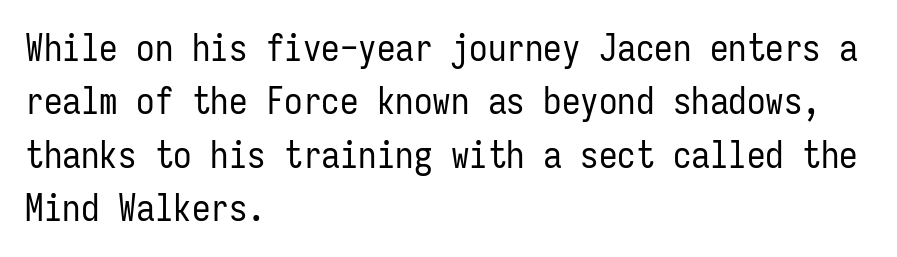
Q: Is the text bold? A: No.
Q: Is the text italic (slanted)? A: No, it is upright.
Q: Is the typeface a serif or a sans-serif typeface? A: Sans-serif.
Q: Is the text underlined? A: No.
Q: How is the paragraph aligned? A: Left-aligned.
Q: Is the spacing between letters normal or unusually wide? A: Normal.
Q: Is the spacing between lines tight, normal or loose? A: Normal.
Q: Width (condensed, normal, or wide)? A: Condensed.
Q: Stroke contrast? A: Low.
Q: x-height? A: Medium.
Q: Monospaced? A: Yes.
